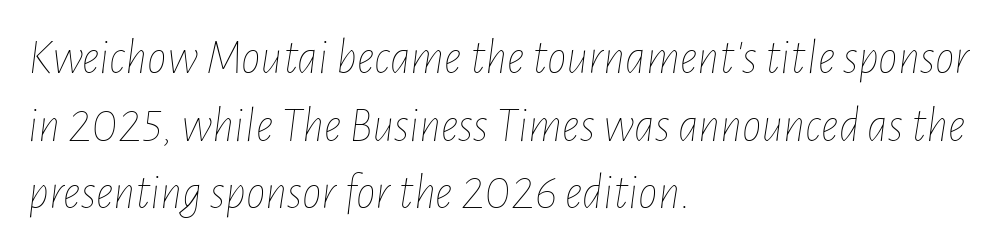
Is this a heavy cut? Hardly; it is regular or lighter. Is the type slanted? Yes — the strokes lean at a clear angle. Looks like regular typesetting: each glyph gets only the width it needs. Anything drawn beneath the words? Only blank space.
